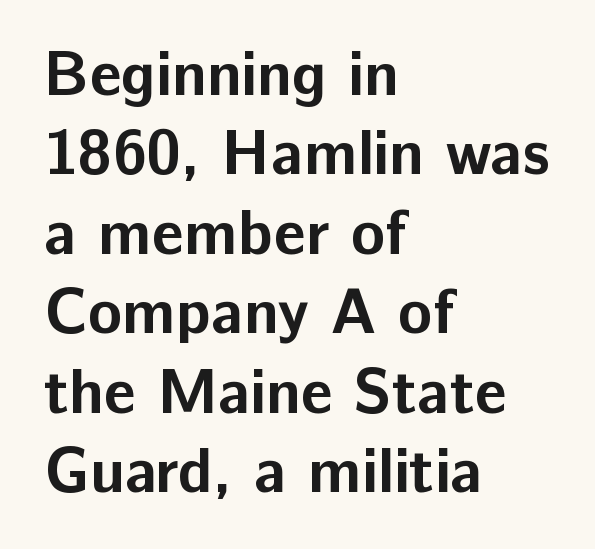
The zone under the glyphs is completely vacant. Nothing sits at the stroke ends, so this counts as sans-serif. Standard letterfit; no display-style spreading of the glyphs. Layout note: lines flush left. The letters stand straight up with perfectly vertical stems. Reading down the column, the eye jumps a familiar distance to each next line.
